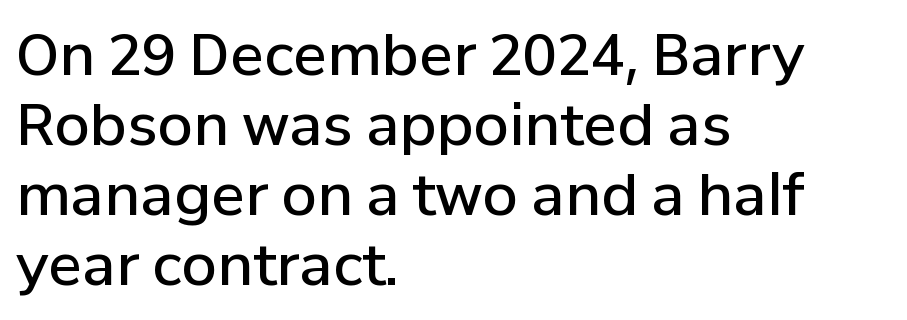
The image shows 57 px semibold sans-serif type, upright; set left-aligned, line spacing 1.23x, normal letter spacing, not underlined; low stroke contrast and a medium x-height.
